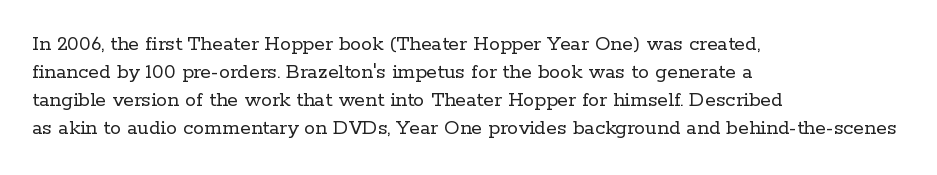
{"italic": "no", "bold": "no", "underline": "no", "align": "left", "line_spacing": "normal", "line_spacing_ratio": 1.28, "letter_spacing": "normal", "letter_spacing_em": 0.0, "glyph_px": 22}
